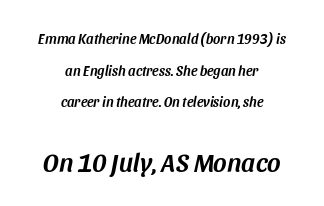
{"italic": "yes", "lean": "right", "slant_degrees": 11, "underline": "no", "align": "center", "line_spacing": "loose", "line_spacing_ratio": 2.26, "letter_spacing": "normal", "letter_spacing_em": 0.0, "larger_block": "second", "size_ratio": 1.86, "glyph_px": 26}
